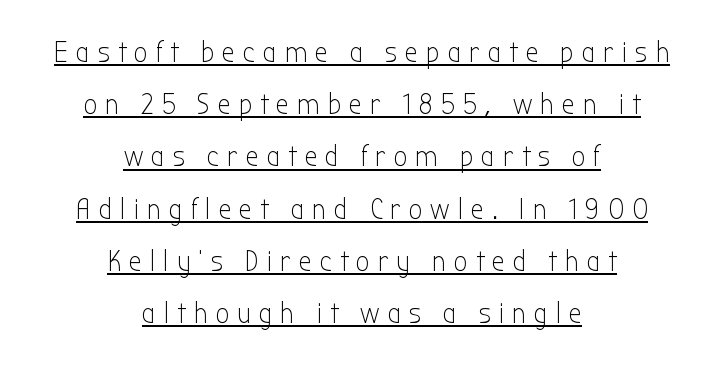
Each letter keeps its own natural width here, so spacing adapts to shape. There is plenty of visible air inserted between adjacent glyphs. Centered paragraph, ragged on both sides. Regarding serifs, this sample does without them. The typesetter has applied underlining to the passage shown.
